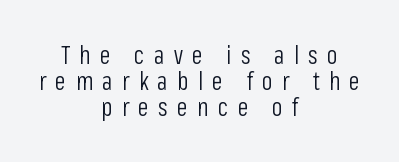
The strokes are not fattened; the text isn't bold. The rendering uses a small line-height, squeezing the rows. The typography opts for an upright posture over an oblique one. The baseline area is clear.
